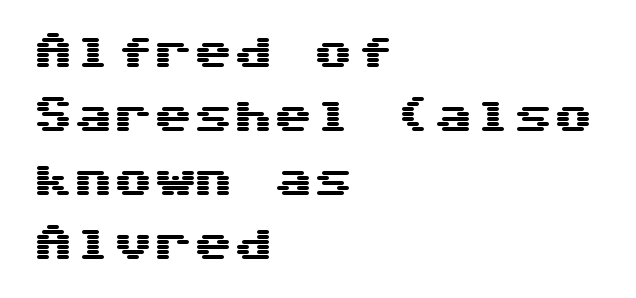
Unmarked baselines from the first word to the last. The specimen reads as upright at a glance. This sample has the even, mechanical cadence of fixed-width lettering. Note: no serifs on the glyphs. Leftover space on each line is placed entirely after the last word. Tracking here is standard; glyphs follow each other at the usual distance.
